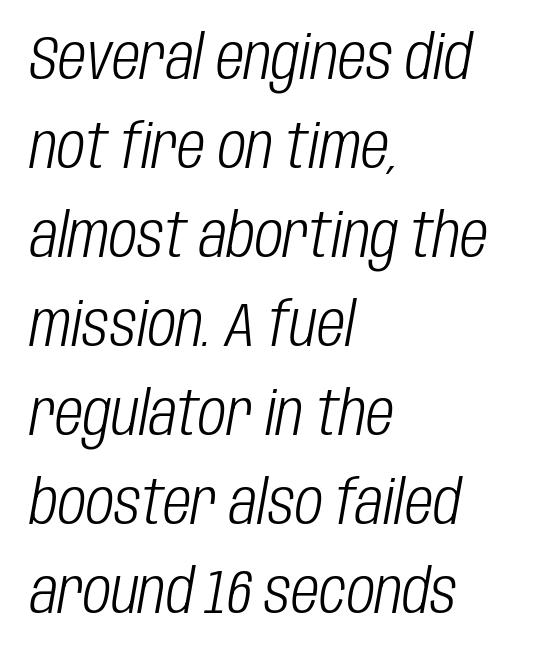
Stems and bowls with no extra thickness — not bold. These lines are set flush left with a ragged right edge. The line-height multiplier appears to be the usual default. In terms of posture, this sample is oblique.
